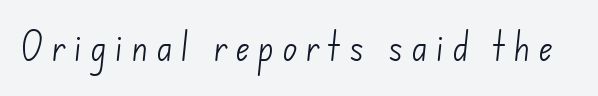
Q: Is the text bold? A: No.
Q: Is the typeface a serif or a sans-serif typeface? A: Sans-serif.
Q: Is the text underlined? A: No.
Q: Is the spacing between letters normal or unusually wide? A: Unusually wide.
Q: Width (condensed, normal, or wide)? A: Normal.
Q: Stroke contrast? A: Low.
Q: x-height? A: Small.
Q: Monospaced? A: No.
